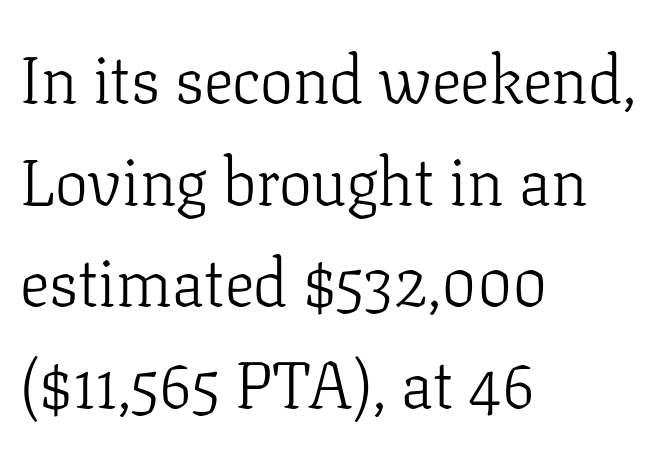
The image shows 66 px light serif type, upright; set left-aligned, normal line spacing (1.54x), normal letter spacing, not underlined; low stroke contrast and a medium x-height.
